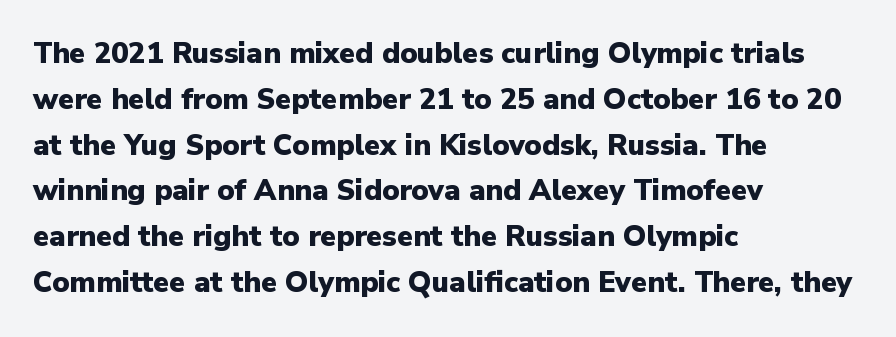
{"serif": "no", "italic": "no", "bold": "yes", "weight": "heavy", "width": "normal", "stroke_contrast": "low", "x_height": "medium", "monospaced": "no", "underline": "no", "align": "left", "line_spacing": "normal", "line_spacing_ratio": 1.58, "letter_spacing": "normal", "letter_spacing_em": 0.0, "glyph_px": 29}
